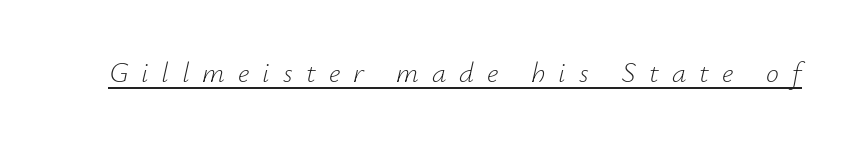
Q: Is the text bold? A: No.
Q: Is the text italic (slanted)? A: Yes, it leans right by about 12 degrees.
Q: Is the text underlined? A: Yes.
Q: Is the spacing between letters normal or unusually wide? A: Unusually wide.
Q: Width (condensed, normal, or wide)? A: Normal.
Q: Stroke contrast? A: Low.
Q: x-height? A: Small.
Q: Monospaced? A: No.
